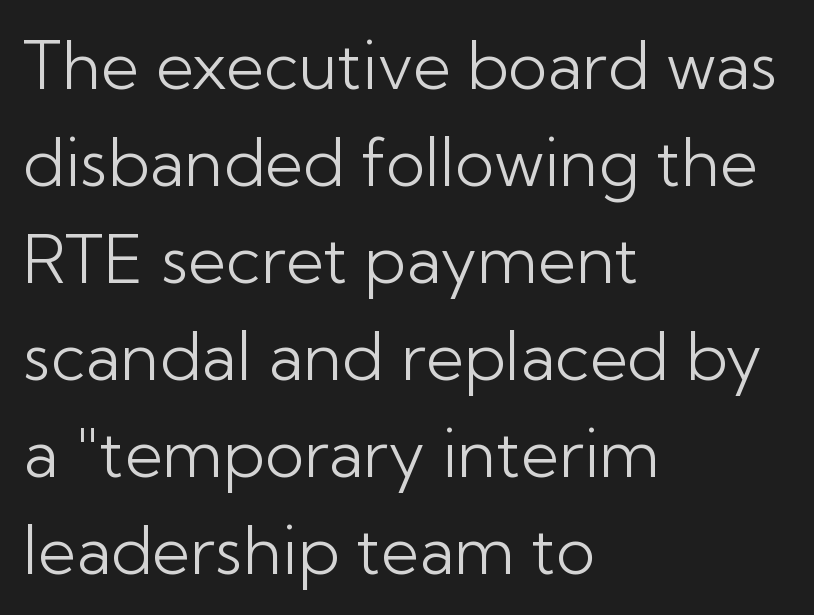
{"serif": "no", "italic": "no", "bold": "no", "weight": "light", "width": "normal", "stroke_contrast": "low", "x_height": "medium", "monospaced": "no", "underline": "no", "align": "left", "line_spacing": "normal", "line_spacing_ratio": 1.47, "letter_spacing": "normal", "letter_spacing_em": 0.0, "glyph_px": 66}
